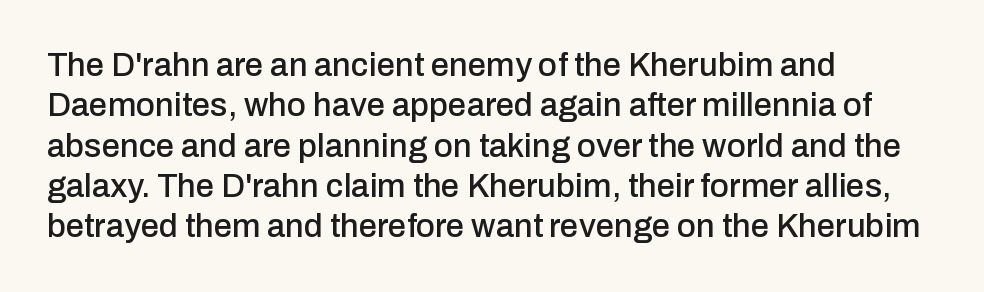
{"serif": "no", "italic": "no", "width": "normal", "stroke_contrast": "low", "x_height": "medium", "monospaced": "no", "underline": "no", "align": "left", "line_spacing_ratio": 1.22, "letter_spacing": "normal", "letter_spacing_em": 0.0, "glyph_px": 33}
